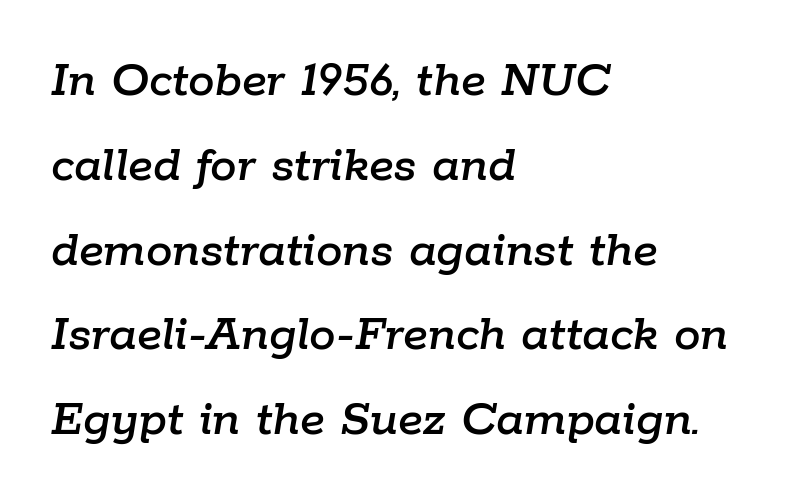
{"italic": "yes", "lean": "right", "slant_degrees": 9, "width": "normal", "stroke_contrast": "low", "x_height": "medium", "monospaced": "no", "underline": "no", "align": "left", "line_spacing": "normal", "line_spacing_ratio": 1.6, "letter_spacing": "normal", "letter_spacing_em": 0.0, "glyph_px": 53}
